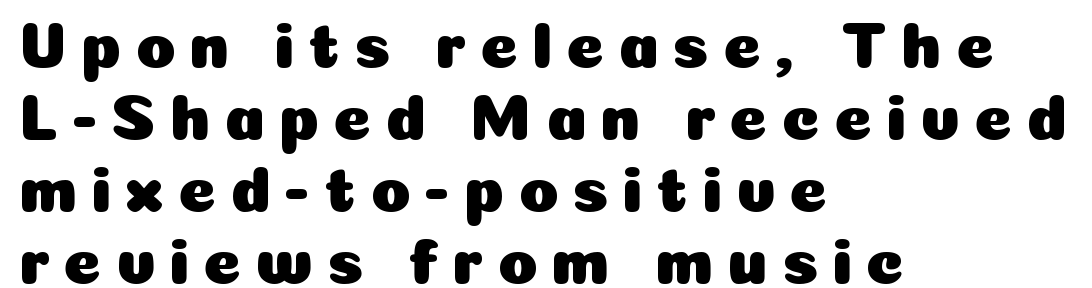
{"serif": "no", "italic": "no", "width": "normal", "stroke_contrast": "low", "x_height": "medium", "monospaced": "no", "underline": "no", "align": "left", "line_spacing": "tight", "line_spacing_ratio": 1.11, "letter_spacing": "wide", "letter_spacing_em": 0.21, "glyph_px": 65}
